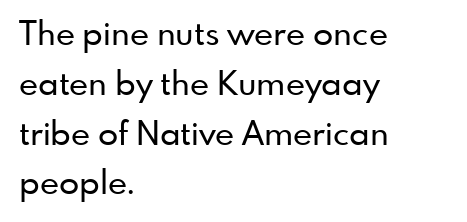
The type sits square on the baseline with zero lean. Look at the tracking — it's just the regular setting, nothing added. Honestly, there is no underline to notice here at all. The rendering uses natural spacing where letterforms have individual widths. Horizontally, the lines are justified to the leading edge only.
